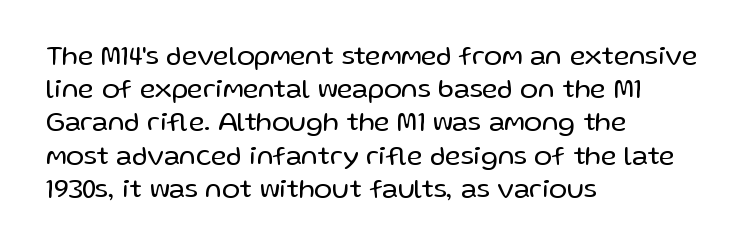
{"italic": "no", "bold": "no", "underline": "no", "align": "left", "line_spacing_ratio": 1.23, "letter_spacing": "normal", "letter_spacing_em": 0.0, "glyph_px": 27}
